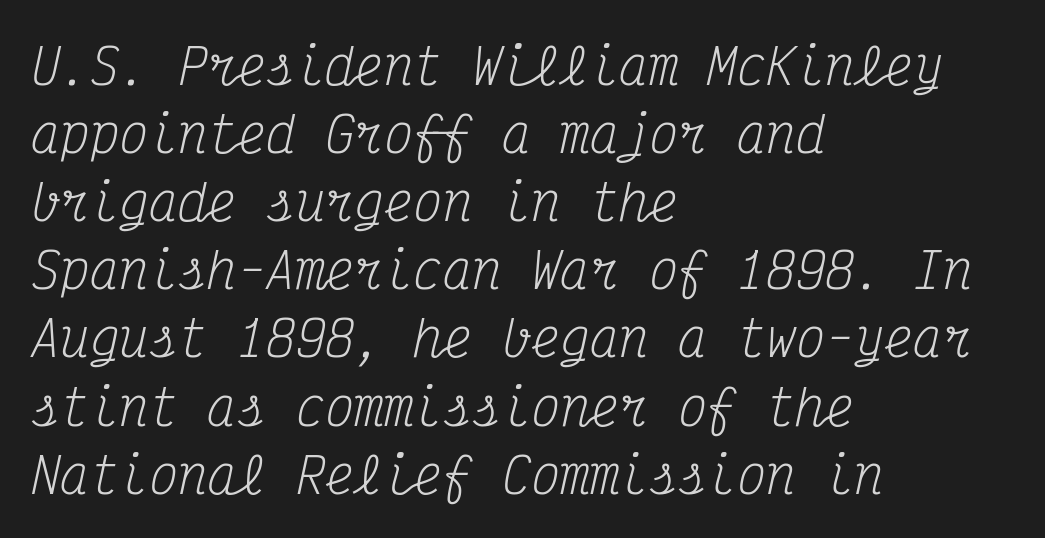
Q: Is the text bold? A: No.
Q: Is the text italic (slanted)? A: Yes, it leans right by about 12 degrees.
Q: Is the typeface a serif or a sans-serif typeface? A: Serif.
Q: Is the text underlined? A: No.
Q: How is the paragraph aligned? A: Left-aligned.
Q: Is the spacing between letters normal or unusually wide? A: Normal.
Q: Is the spacing between lines tight, normal or loose? A: Normal.
Q: Width (condensed, normal, or wide)? A: Condensed.
Q: Stroke contrast? A: Medium.
Q: x-height? A: Medium.
Q: Monospaced? A: Yes.
